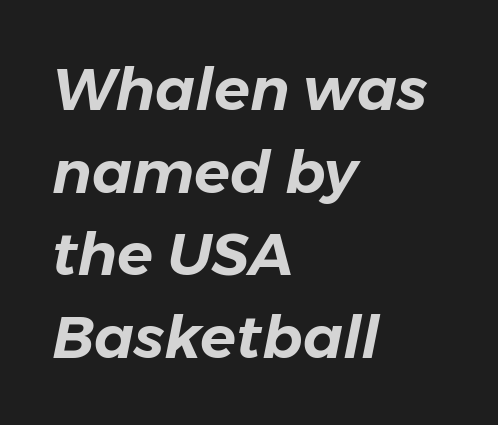
{"italic": "yes", "lean": "right", "slant_degrees": 11, "width": "normal", "stroke_contrast": "low", "x_height": "medium", "monospaced": "no", "underline": "no", "align": "left", "line_spacing": "normal", "line_spacing_ratio": 1.4, "letter_spacing": "normal", "letter_spacing_em": 0.0, "glyph_px": 59}
